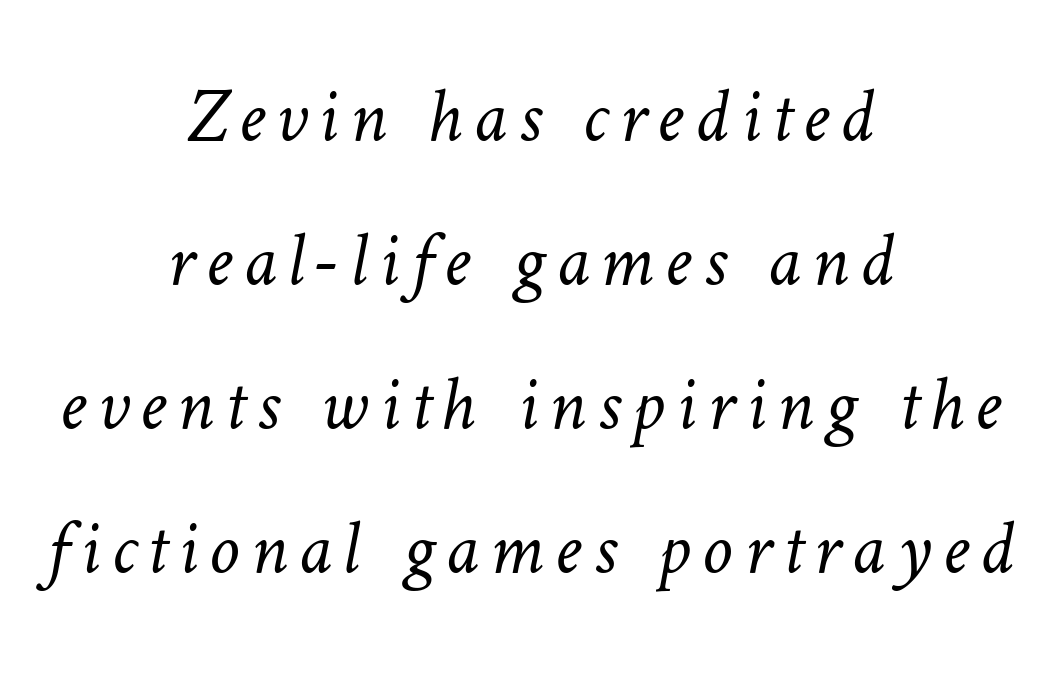
The image shows 77 px light type; set centered, line spacing 1.87x, not underlined; low stroke contrast and a medium x-height.
